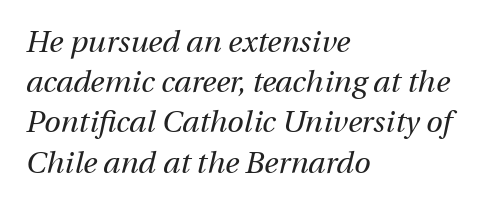
{"italic": "yes", "lean": "right", "slant_degrees": 12, "bold": "no", "weight": "regular", "width": "normal", "stroke_contrast": "medium", "x_height": "medium", "monospaced": "no", "underline": "no", "align": "left", "line_spacing": "normal", "line_spacing_ratio": 1.34, "letter_spacing": "normal", "letter_spacing_em": 0.0, "glyph_px": 30}
